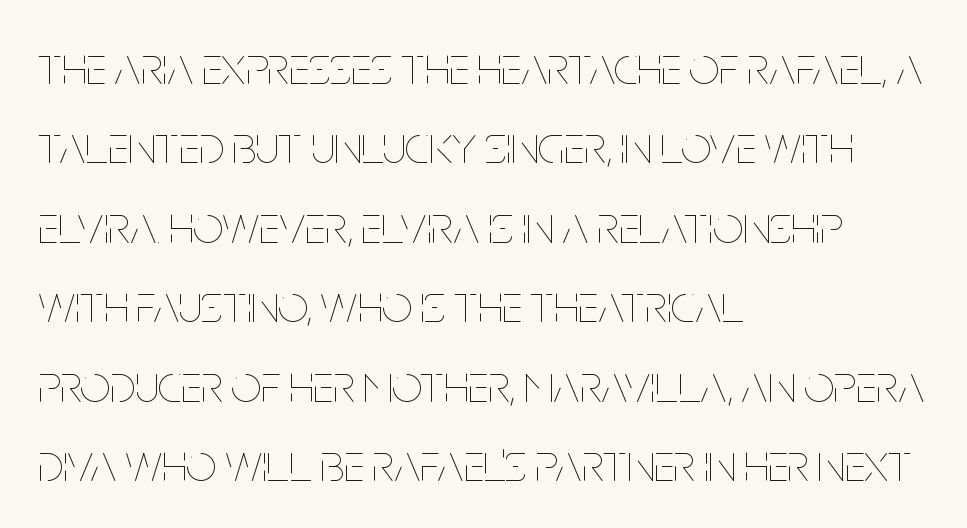
{"italic": "no", "bold": "no", "weight": "thin", "width": "condensed", "stroke_contrast": "low", "x_height": "large", "monospaced": "no", "underline": "no", "align": "left", "line_spacing": "normal", "line_spacing_ratio": 1.5, "letter_spacing": "normal", "letter_spacing_em": 0.0, "glyph_px": 53}
